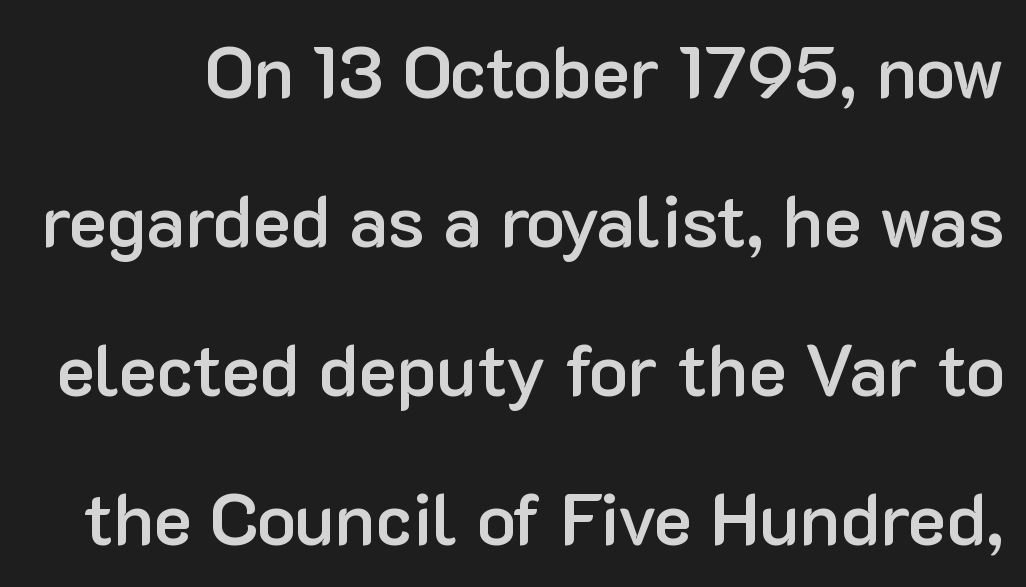
{"serif": "no", "italic": "no", "bold": "semi", "weight": "semibold", "width": "normal", "stroke_contrast": "low", "x_height": "medium", "monospaced": "no", "underline": "no", "line_spacing": "loose", "line_spacing_ratio": 2.07, "letter_spacing": "normal", "letter_spacing_em": 0.0, "glyph_px": 72}
